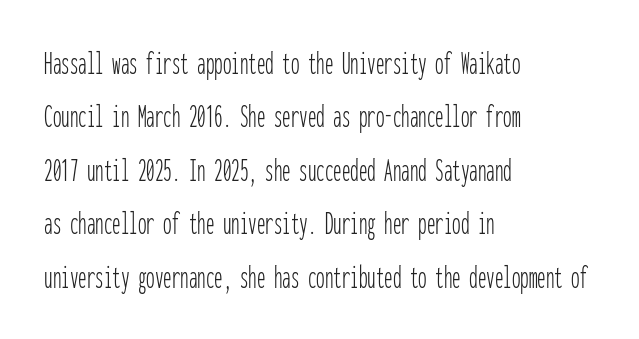
The image shows 34 px thin, condensed sans-serif type, upright, monospaced; set left-aligned, normal line spacing (1.57x), normal letter spacing, not underlined; low stroke contrast and a medium x-height.
